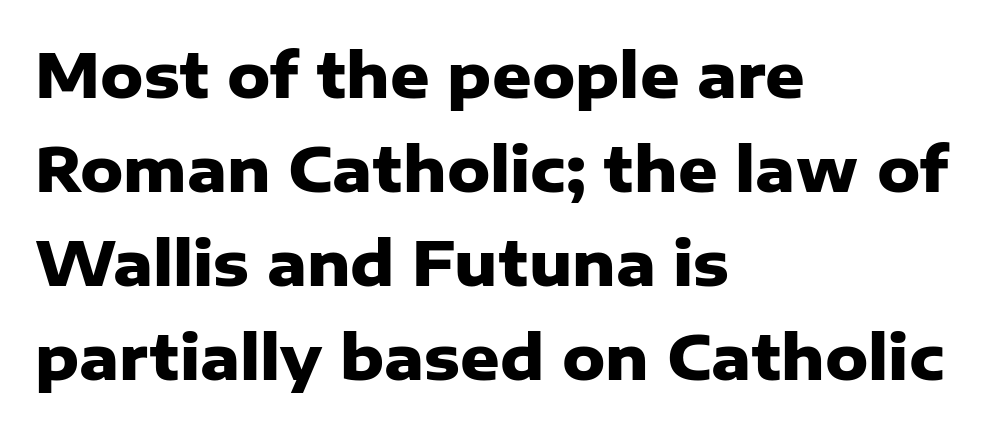
The image shows 61 px heavy sans-serif type, upright; set left-aligned, normal line spacing (1.54x), normal letter spacing, not underlined; low stroke contrast and a medium x-height.
